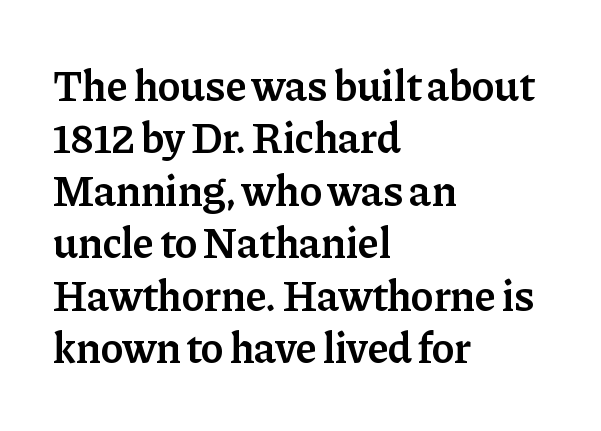
The letters sit at their default tracking, neither squeezed nor spread. The lettering holds an erect, upright posture throughout. Stems and bowls a touch heavier than normal — semibold. The text block is weighted toward the left margin, trailing off unevenly rightward. A typesetter would call this proportional, since set widths differ per character. Clear beneath every line of the passage.
